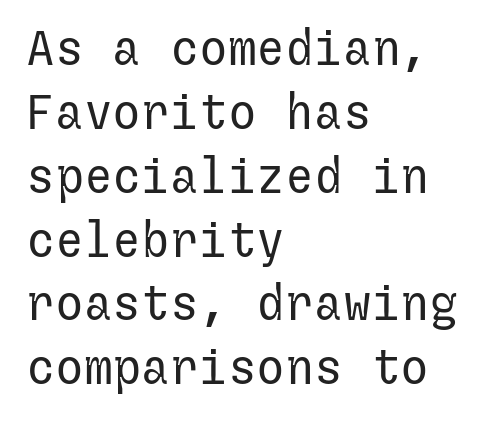
The image shows 48 px regular-weight sans-serif type, upright; set left-aligned, normal line spacing (1.33x), normal letter spacing, not underlined; low stroke contrast and a medium x-height.
